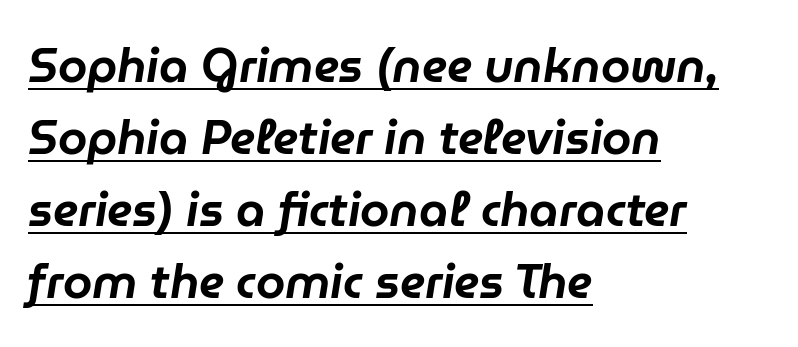
Check the space under the baseline: a stroke is drawn there. You could not count columns in this text — the font is proportionally spaced. The leading is moderate, giving the passage an even texture. Horizontally, the lines are justified to the leading edge only. The axis of the letterforms is tilted away from vertical. Nobody touched the tracking dial on this one.
